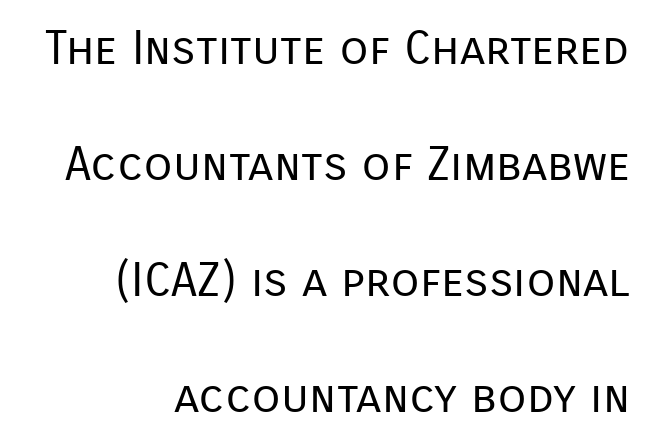
The image shows 47 px regular-weight sans-serif type, upright; set right-aligned, loose line spacing (2.47x), normal letter spacing, not underlined; low stroke contrast and a medium x-height.
